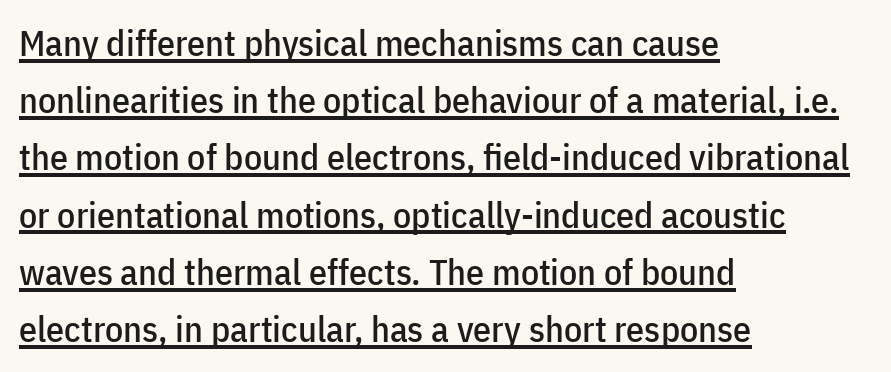
The rendering uses natural spacing where letterforms have individual widths. Whoever set this chose a conventional vertical rhythm. Posture: upright roman. Casual observation: everything's shoved over to the left. The rendering keeps characters at their native spacing. Font category for this specimen: sans-serif.
